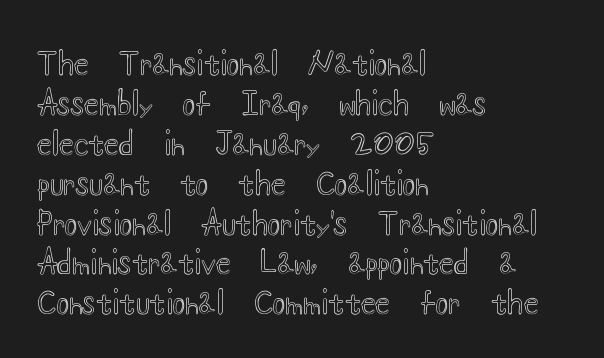
{"italic": "no", "width": "wide", "x_height": "small", "monospaced": "no", "underline": "no", "align": "left", "line_spacing": "normal", "line_spacing_ratio": 1.33, "letter_spacing": "normal", "letter_spacing_em": 0.0, "glyph_px": 30}
